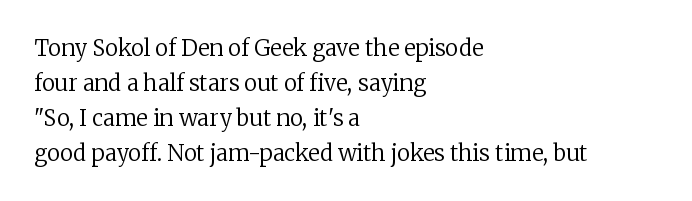
{"italic": "no", "bold": "no", "underline": "no", "align": "left", "line_spacing": "normal", "line_spacing_ratio": 1.59, "letter_spacing": "normal", "letter_spacing_em": 0.0, "glyph_px": 22}
